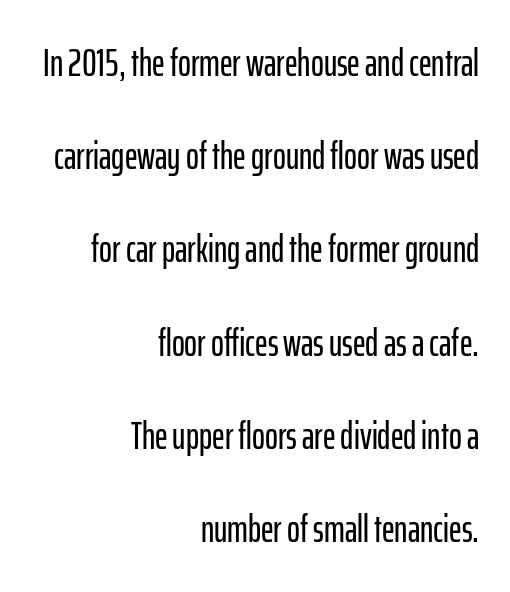
Q: Is the text italic (slanted)? A: No, it is upright.
Q: Is the typeface a serif or a sans-serif typeface? A: Sans-serif.
Q: Is the text underlined? A: No.
Q: How is the paragraph aligned? A: Right-aligned.
Q: Is the spacing between letters normal or unusually wide? A: Normal.
Q: Is the spacing between lines tight, normal or loose? A: Loose.
Q: Width (condensed, normal, or wide)? A: Condensed.
Q: Stroke contrast? A: Low.
Q: x-height? A: Medium.
Q: Monospaced? A: No.
